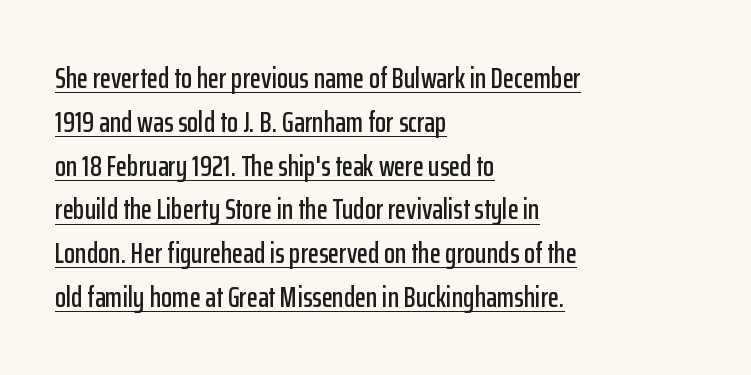
Q: Is the text italic (slanted)? A: No, it is upright.
Q: Is the typeface a serif or a sans-serif typeface? A: Sans-serif.
Q: Is the text underlined? A: Yes.
Q: How is the paragraph aligned? A: Left-aligned.
Q: Is the spacing between letters normal or unusually wide? A: Normal.
Q: Is the spacing between lines tight, normal or loose? A: Normal.
Q: Width (condensed, normal, or wide)? A: Condensed.
Q: Stroke contrast? A: Low.
Q: x-height? A: Medium.
Q: Monospaced? A: No.
